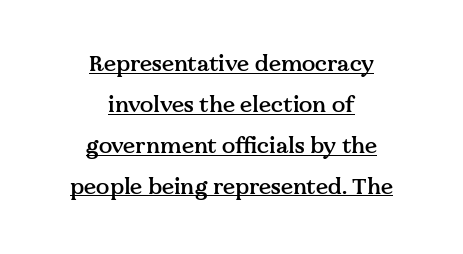
{"italic": "no", "bold": "semi", "underline": "yes", "align": "center", "line_spacing_ratio": 1.86, "letter_spacing": "normal", "letter_spacing_em": 0.0, "glyph_px": 22}
